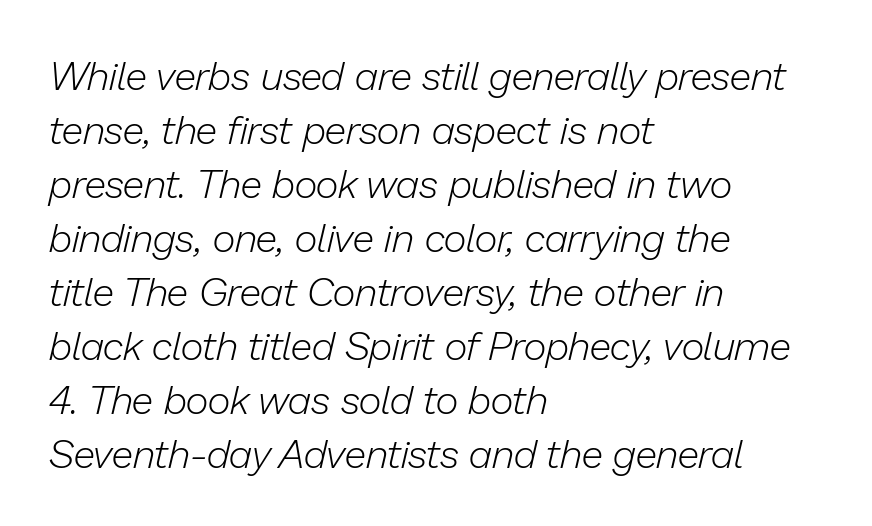
The image shows 40 px light type, italic (leaning right); set left-aligned, normal line spacing (1.35x), normal letter spacing, not underlined; low stroke contrast and a medium x-height.
